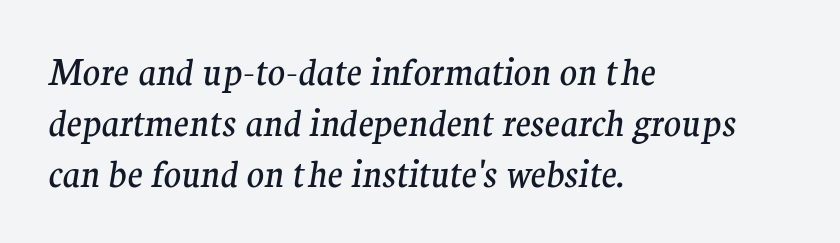
The image shows 36 px regular-weight serif type, italic (leaning right); set left-aligned, normal line spacing (1.41x), normal letter spacing, not underlined; medium stroke contrast and a medium x-height.
